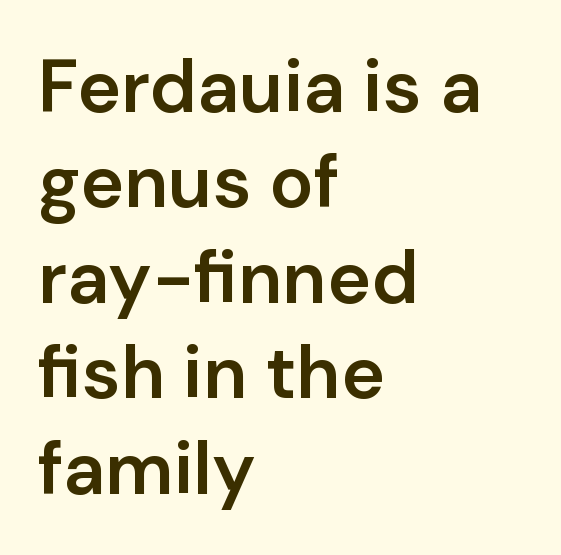
Q: Is the text bold? A: Semi-bold.
Q: Is the text italic (slanted)? A: No, it is upright.
Q: Is the typeface a serif or a sans-serif typeface? A: Sans-serif.
Q: Is the text underlined? A: No.
Q: How is the paragraph aligned? A: Left-aligned.
Q: Is the spacing between letters normal or unusually wide? A: Normal.
Q: Is the spacing between lines tight, normal or loose? A: Normal.
Q: Width (condensed, normal, or wide)? A: Normal.
Q: Stroke contrast? A: Low.
Q: x-height? A: Medium.
Q: Monospaced? A: No.
